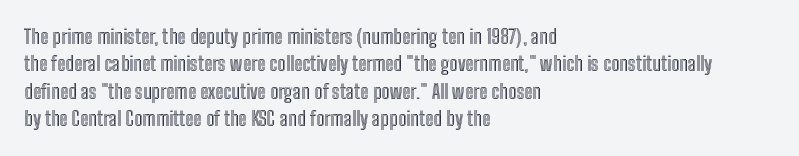
The specimen omits any rule beneath the text block's lines. The face used here is rendered with its standard letterfit. Posture: straight, roman, zero tilt. A student would call this left alignment; a typographer would say flush left, rag right. If you measured baseline to baseline, you'd find a middling distance.
